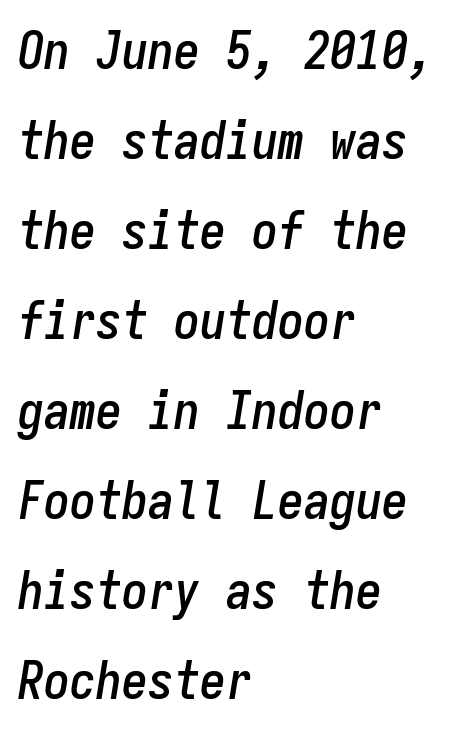
Q: Is the text italic (slanted)? A: Yes, it leans right by about 9 degrees.
Q: Is the text underlined? A: No.
Q: How is the paragraph aligned? A: Left-aligned.
Q: Is the spacing between letters normal or unusually wide? A: Normal.
Q: Width (condensed, normal, or wide)? A: Condensed.
Q: Stroke contrast? A: Low.
Q: x-height? A: Medium.
Q: Monospaced? A: Yes.
